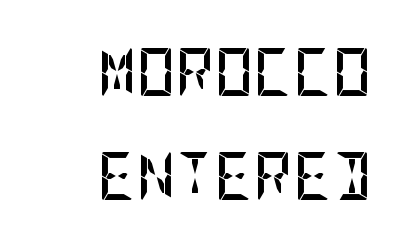
{"serif": "no", "italic": "no", "bold": "yes", "weight": "semibold", "width": "condensed", "stroke_contrast": "low", "x_height": "large", "underline": "no", "align": "right", "line_spacing": "loose", "line_spacing_ratio": 2.16, "letter_spacing": "normal", "letter_spacing_em": 0.0, "glyph_px": 48}
